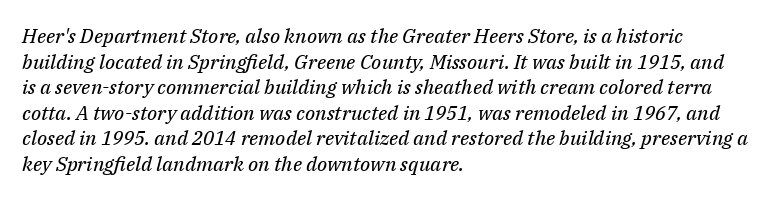
The text carries the slant typical of an italic or oblique font. The lines sit at an ordinary, default distance from one another. Horizontally, the lines are justified to the leading edge only. Check the space under the baseline: it is left empty. Stem width sits at or under what a default text font uses.
